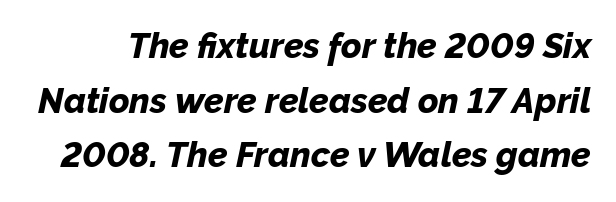
The image shows 35 px bold type, italic (leaning right); set normal line spacing (1.56x), normal letter spacing, not underlined; low stroke contrast and a medium x-height.
